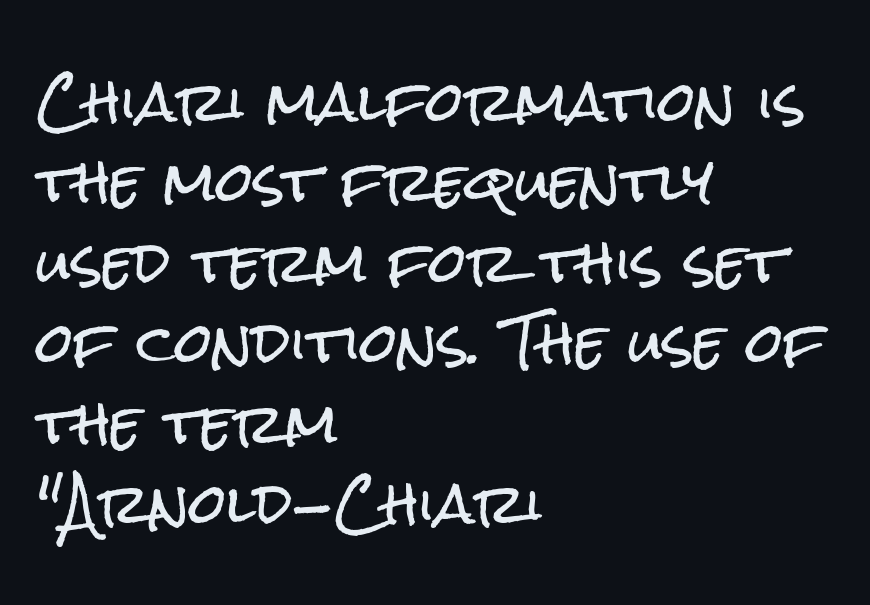
{"serif": "no", "italic": "no", "width": "condensed", "stroke_contrast": "low", "x_height": "medium", "monospaced": "no", "underline": "no", "align": "left", "line_spacing": "normal", "line_spacing_ratio": 1.49, "letter_spacing": "normal", "letter_spacing_em": 0.0, "glyph_px": 54}
